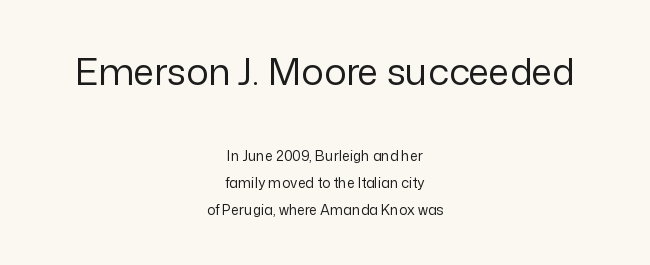
{"serif": "no", "italic": "no", "bold": "no", "weight": "regular", "width": "normal", "stroke_contrast": "low", "x_height": "medium", "monospaced": "no", "underline": "no", "align": "center", "line_spacing": "loose", "line_spacing_ratio": 1.93, "letter_spacing": "normal", "letter_spacing_em": 0.0, "larger_block": "first", "size_ratio": 2.64, "glyph_px": 37}
